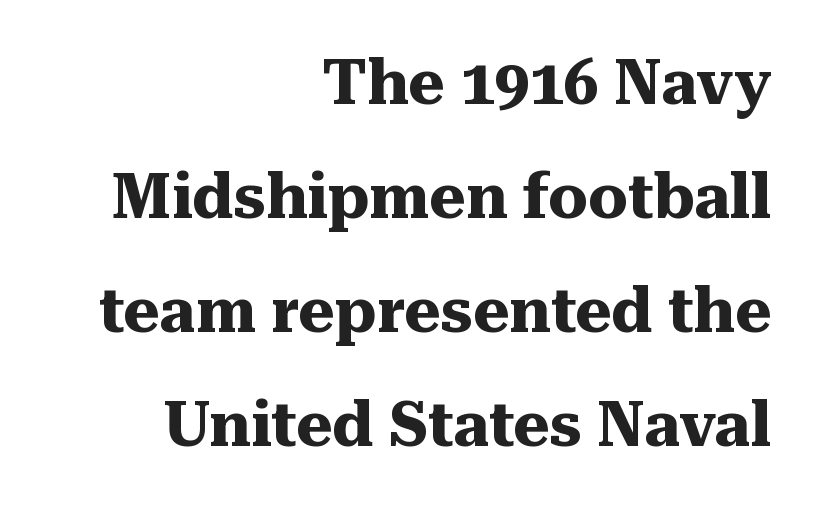
{"serif": "yes", "italic": "no", "bold": "yes", "weight": "heavy", "width": "normal", "stroke_contrast": "medium", "x_height": "medium", "monospaced": "no", "underline": "no", "align": "right", "line_spacing_ratio": 1.84, "letter_spacing": "normal", "letter_spacing_em": 0.0, "glyph_px": 62}
